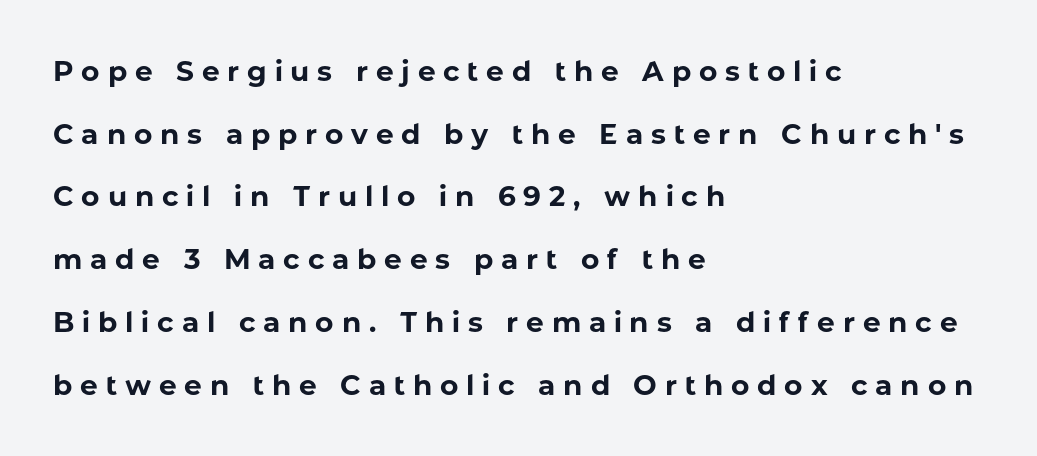
Q: Is the text bold? A: Yes.
Q: Is the text italic (slanted)? A: No, it is upright.
Q: Is the typeface a serif or a sans-serif typeface? A: Sans-serif.
Q: Is the text underlined? A: No.
Q: How is the paragraph aligned? A: Left-aligned.
Q: Is the spacing between letters normal or unusually wide? A: Unusually wide.
Q: Is the spacing between lines tight, normal or loose? A: Loose.
Q: Width (condensed, normal, or wide)? A: Normal.
Q: Stroke contrast? A: Low.
Q: x-height? A: Medium.
Q: Monospaced? A: No.
